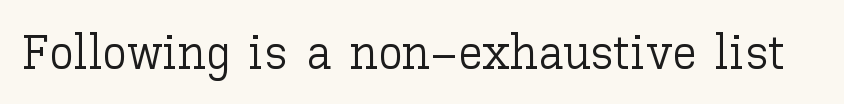
{"italic": "no", "bold": "no", "weight": "light", "width": "normal", "stroke_contrast": "low", "x_height": "medium", "monospaced": "no", "underline": "no", "letter_spacing": "normal", "letter_spacing_em": 0.0, "glyph_px": 49}
